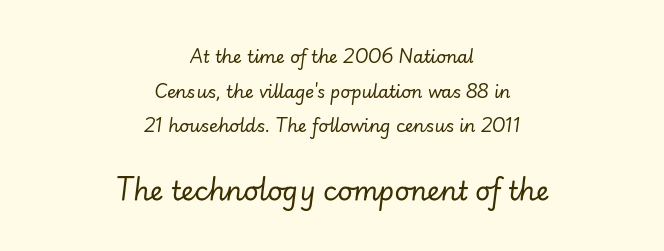
The image shows 26 px text type, italic (leaning right); set centered, loose line spacing (2.04x), normal letter spacing, not underlined; the second (bottom) block is 1.53x larger.
